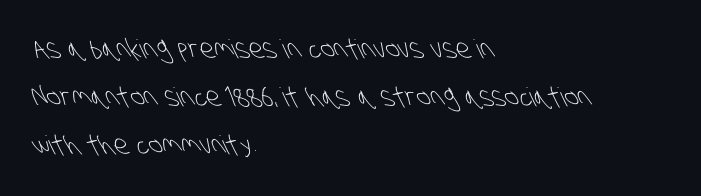
{"bold": "no", "underline": "no", "align": "left", "line_spacing_ratio": 1.85, "letter_spacing": "normal", "letter_spacing_em": 0.0, "glyph_px": 26}
